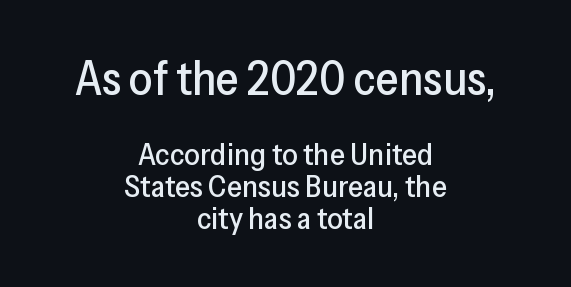
The image shows 47 px sans-serif type, upright; set centered, tight line spacing (1.03x), normal letter spacing, not underlined; the first (top) block is 1.52x larger; low stroke contrast and a medium x-height.
